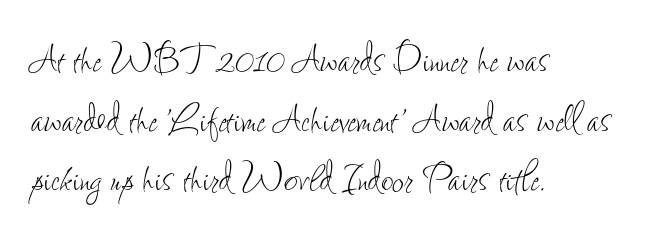
{"bold": "no", "weight": "thin", "width": "condensed", "stroke_contrast": "low", "x_height": "small", "monospaced": "no", "underline": "no", "align": "left", "line_spacing": "normal", "line_spacing_ratio": 1.27, "letter_spacing": "normal", "letter_spacing_em": 0.0, "glyph_px": 47}
